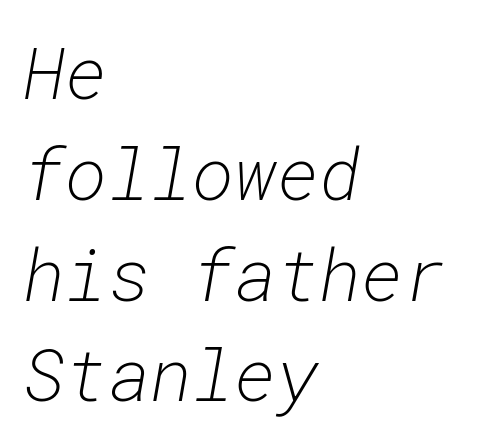
{"italic": "yes", "lean": "right", "slant_degrees": 10, "bold": "no", "weight": "light", "width": "normal", "stroke_contrast": "low", "x_height": "medium", "monospaced": "yes", "underline": "no", "align": "left", "line_spacing": "normal", "line_spacing_ratio": 1.4, "letter_spacing": "normal", "letter_spacing_em": 0.0, "glyph_px": 72}
